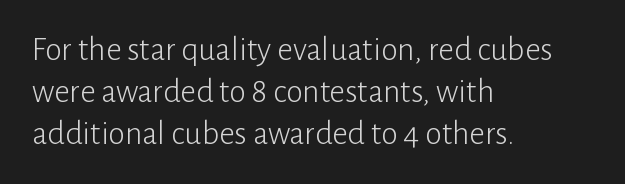
Q: Is the text bold? A: No.
Q: Is the text italic (slanted)? A: No, it is upright.
Q: Is the typeface a serif or a sans-serif typeface? A: Sans-serif.
Q: Is the text underlined? A: No.
Q: How is the paragraph aligned? A: Left-aligned.
Q: Is the spacing between letters normal or unusually wide? A: Normal.
Q: Width (condensed, normal, or wide)? A: Normal.
Q: Stroke contrast? A: Low.
Q: x-height? A: Medium.
Q: Monospaced? A: No.
